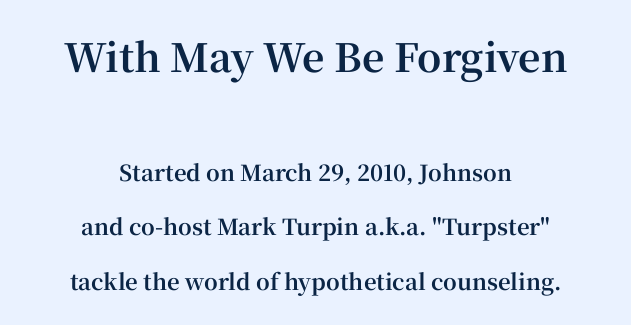
Q: Is the text bold? A: Yes.
Q: Is the text italic (slanted)? A: No, it is upright.
Q: Is the typeface a serif or a sans-serif typeface? A: Serif.
Q: Is the text underlined? A: No.
Q: How is the paragraph aligned? A: Centered.
Q: Is the spacing between letters normal or unusually wide? A: Normal.
Q: Is the spacing between lines tight, normal or loose? A: Loose.
Q: Which block of text is set in a larger size, the first (top) or the second (bottom)? A: The first (top) one.
Q: Width (condensed, normal, or wide)? A: Normal.
Q: Stroke contrast? A: High.
Q: x-height? A: Medium.
Q: Monospaced? A: No.
